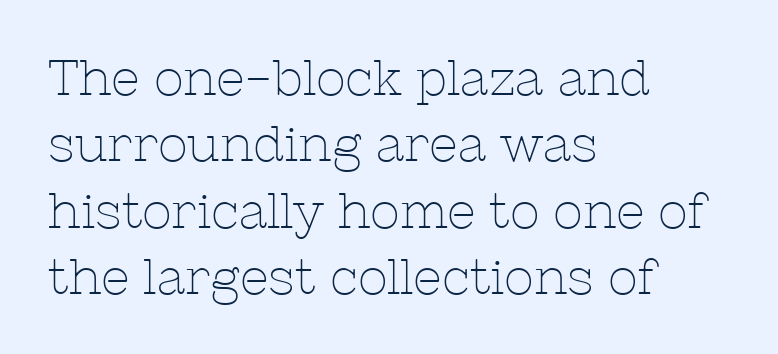
The image shows 50 px thin serif type, upright; set left-aligned, normal line spacing (1.33x), normal letter spacing, not underlined; low stroke contrast and a medium x-height.
